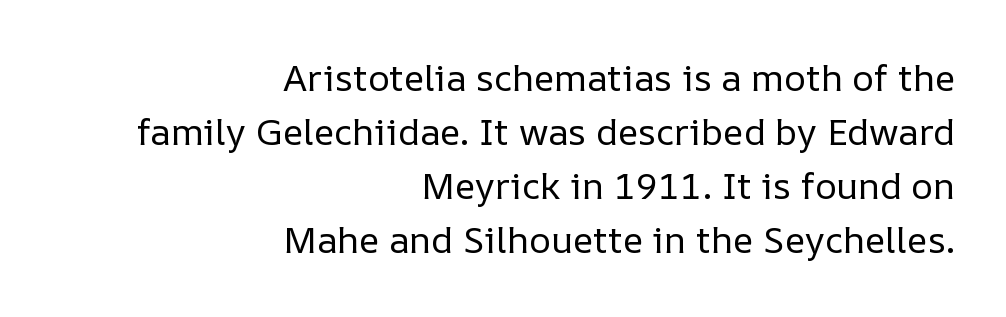
Q: Is the text bold? A: No.
Q: Is the text italic (slanted)? A: No, it is upright.
Q: Is the text underlined? A: No.
Q: How is the paragraph aligned? A: Right-aligned.
Q: Is the spacing between letters normal or unusually wide? A: Normal.
Q: Is the spacing between lines tight, normal or loose? A: Normal.
Q: Width (condensed, normal, or wide)? A: Normal.
Q: Stroke contrast? A: Low.
Q: x-height? A: Medium.
Q: Monospaced? A: No.
